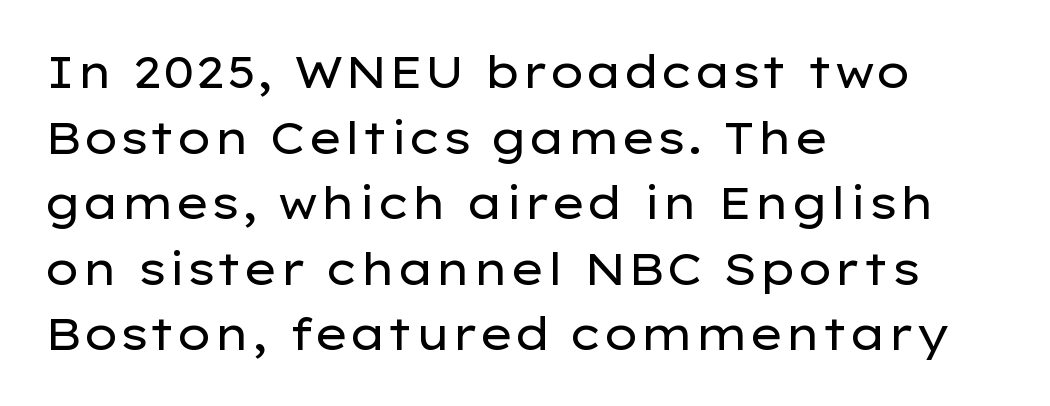
Spacing verdict: proportional, widths tailored to each character. Stroke mass is kept to a normal reading level or below. Honestly, the letter spacing is just normal — you wouldn't notice it. A sans-serif font was chosen for this passage. Notice how the stems are strictly vertical — no italics here. These lines are set flush left with a ragged right edge.
